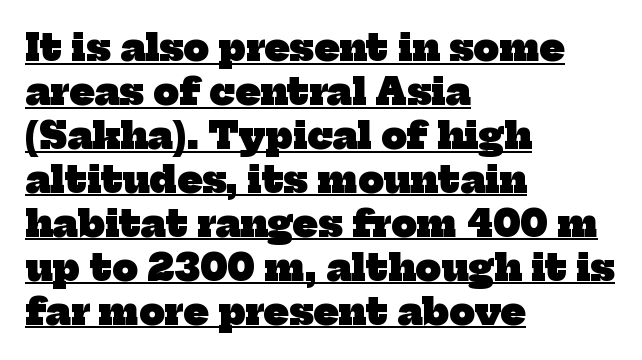
Q: Is the text bold? A: Yes.
Q: Is the typeface a serif or a sans-serif typeface? A: Serif.
Q: Is the text underlined? A: Yes.
Q: How is the paragraph aligned? A: Left-aligned.
Q: Is the spacing between letters normal or unusually wide? A: Normal.
Q: Width (condensed, normal, or wide)? A: Normal.
Q: Stroke contrast? A: Low.
Q: x-height? A: Medium.
Q: Monospaced? A: No.
